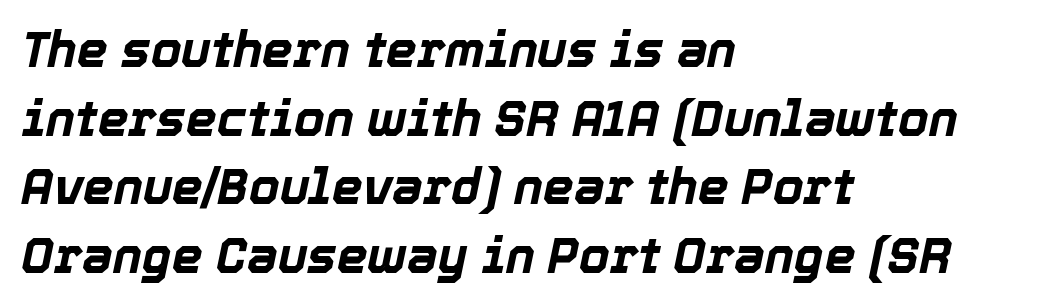
The image shows 49 px bold type, italic (leaning right); set left-aligned, normal line spacing (1.4x), normal letter spacing, not underlined; a medium x-height.
